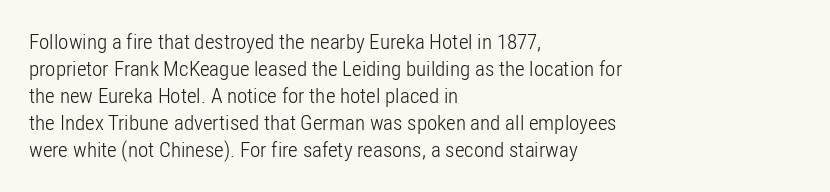
Q: Is the text bold? A: No.
Q: Is the text italic (slanted)? A: No, it is upright.
Q: Is the text underlined? A: No.
Q: How is the paragraph aligned? A: Left-aligned.
Q: Is the spacing between letters normal or unusually wide? A: Normal.
Q: Is the spacing between lines tight, normal or loose? A: Normal.
